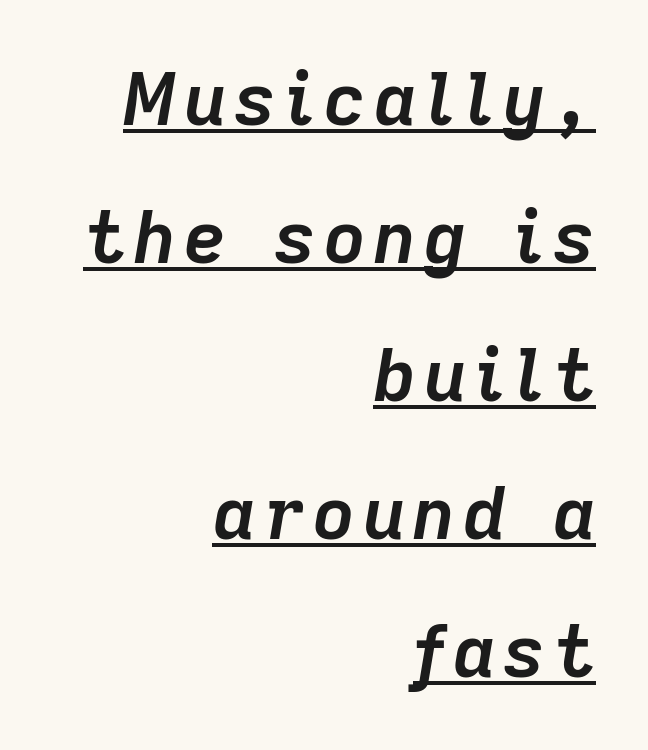
Every word sits above its own underline. Plenty of ink on the page — the face is bold. Visually the block forms a straight wall on the right and a jagged coastline on the left. Looks like regular typesetting: each glyph gets only the width it needs. Looking at the ascenders, they clearly lean.
